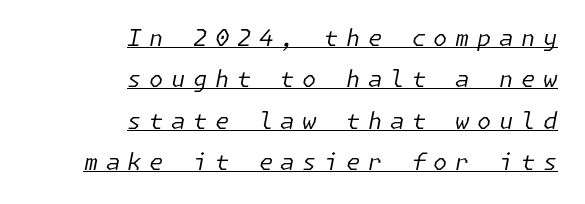
The image shows 23 px text type, italic (leaning right); set right-aligned, line spacing 1.8x, unusually wide letter spacing (+0.33 em), underlined.
